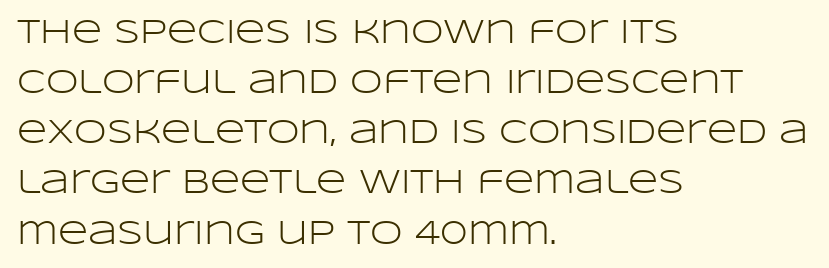
{"serif": "no", "italic": "no", "bold": "no", "weight": "light", "width": "wide", "stroke_contrast": "low", "x_height": "large", "monospaced": "no", "underline": "no", "align": "left", "line_spacing": "normal", "line_spacing_ratio": 1.52, "letter_spacing": "normal", "letter_spacing_em": 0.0, "glyph_px": 33}
